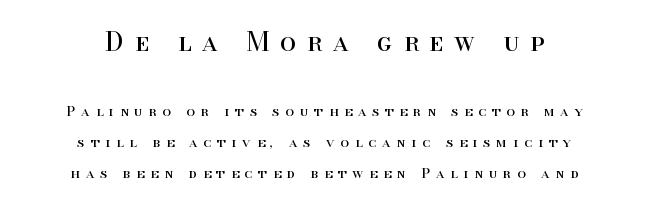
In this sample the first text group is rendered at the bigger scale. Ink coverage per letter is moderate at most. Loose tracking; the words dissolve into strings of separated letters. The lines are quadded center. One glance says open: line gaps are wider than usual.
